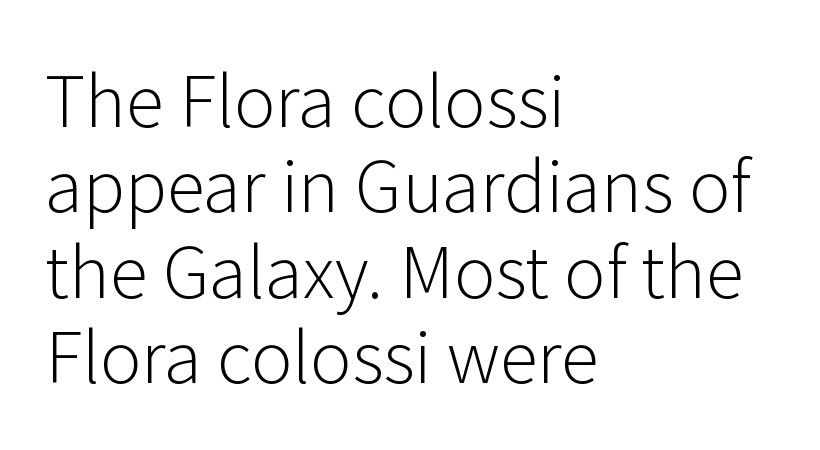
Q: Is the text bold? A: No.
Q: Is the text italic (slanted)? A: No, it is upright.
Q: Is the typeface a serif or a sans-serif typeface? A: Sans-serif.
Q: Is the text underlined? A: No.
Q: How is the paragraph aligned? A: Left-aligned.
Q: Is the spacing between letters normal or unusually wide? A: Normal.
Q: Width (condensed, normal, or wide)? A: Normal.
Q: Stroke contrast? A: Low.
Q: x-height? A: Medium.
Q: Monospaced? A: No.
